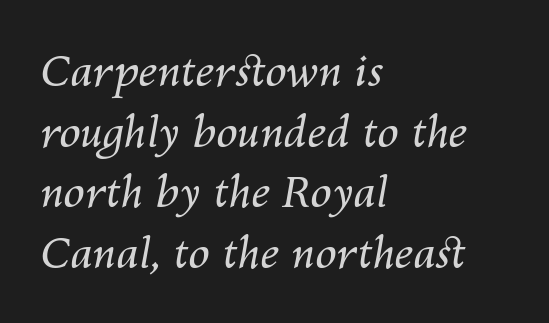
Posture: slanted. A typesetter would call this zero additional tracking. In terms of leading, this rendering sits right in the middle. Teacher's note: observe the even left margin — that is flush-left alignment. Vertical stems look standard width or narrower in stroke.
